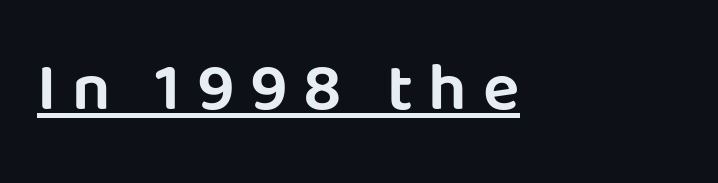
{"serif": "no", "italic": "no", "width": "normal", "stroke_contrast": "low", "x_height": "large", "monospaced": "no", "underline": "yes", "align": "left", "letter_spacing": "wide", "letter_spacing_em": 0.23, "glyph_px": 68}
